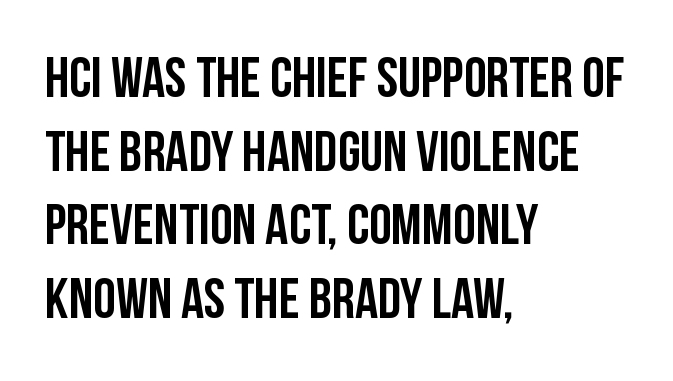
{"serif": "no", "italic": "no", "width": "condensed", "stroke_contrast": "low", "x_height": "large", "monospaced": "no", "underline": "no", "align": "left", "line_spacing": "normal", "line_spacing_ratio": 1.29, "letter_spacing": "normal", "letter_spacing_em": 0.0, "glyph_px": 57}
